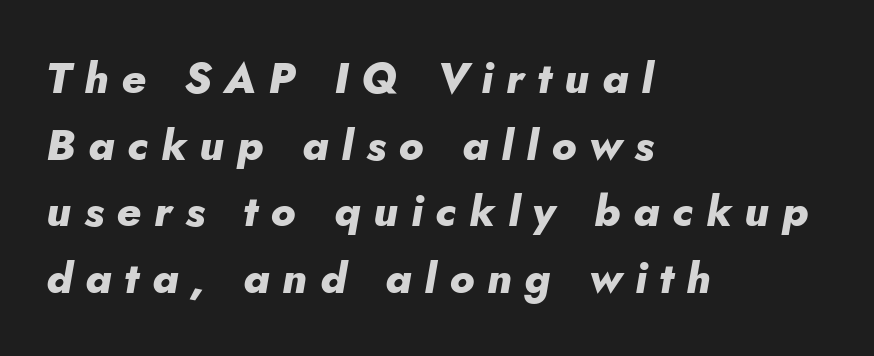
The letters advance in unequal steps, a hallmark of proportional type. The paragraph has a hard left edge and a soft right edge. You can tell it's italic because the verticals aren't actually vertical. Has an underline been added? It has not. Compared with typical body copy, the letter spacing here is much looser.
